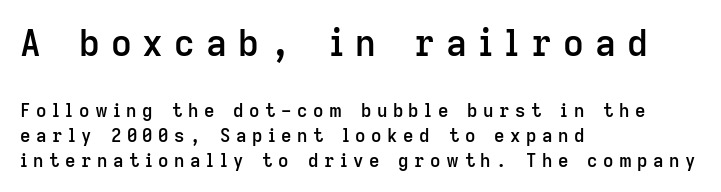
The image shows 36 px semibold sans-serif type, upright; set left-aligned, normal line spacing (1.39x), unusually wide letter spacing (+0.31 em), not underlined; the first (top) block is 2.0x larger; low stroke contrast and a medium x-height.
